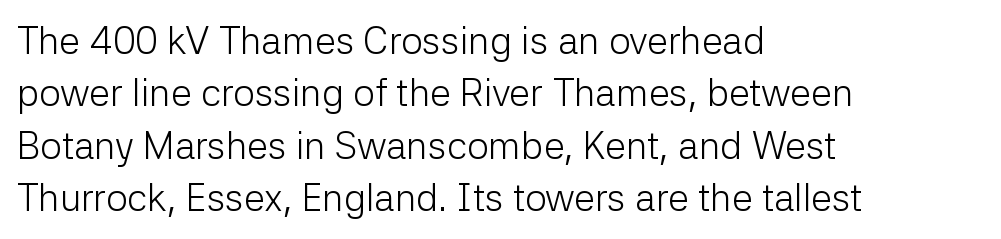
Does the copy run flush right? No — it runs flush left. The type sits square on the baseline with zero lean. Letter spacing: default. Just letters on the line, the space beneath them empty.
